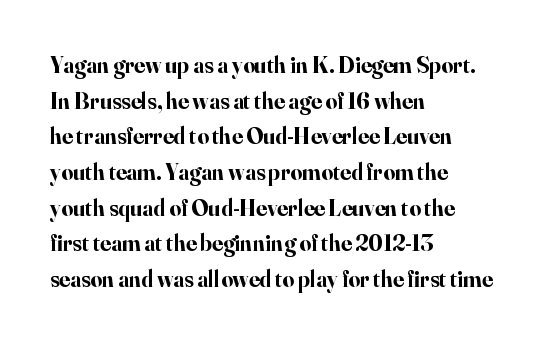
Is the block centered? No — it sits flush against the left margin. A full-strength bold gives these letters their thick strokes. The zone under the glyphs is completely vacant. This sample uses an upright cut, with every glyph sitting square on the baseline. The passage shown has conventional tracking throughout. The line-height multiplier appears to be the usual default.
